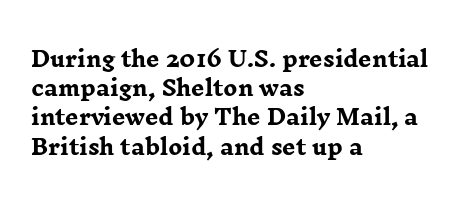
{"italic": "no", "bold": "yes", "underline": "no", "align": "left", "line_spacing": "normal", "line_spacing_ratio": 1.39, "letter_spacing": "normal", "letter_spacing_em": 0.0, "glyph_px": 21}
